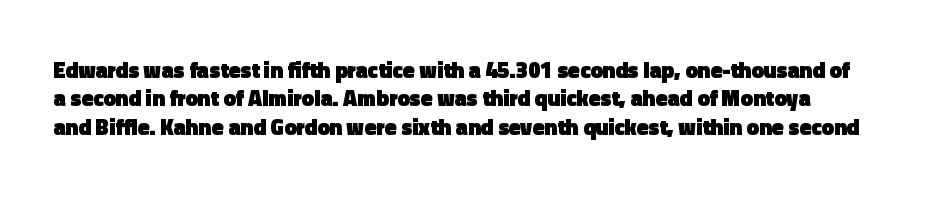
These lines keep a tight, regular rhythm from letter to letter. Vertical spacing — default. The typesetting leans heavy: a genuine bold. This is roman type, the default non-slanted kind.
